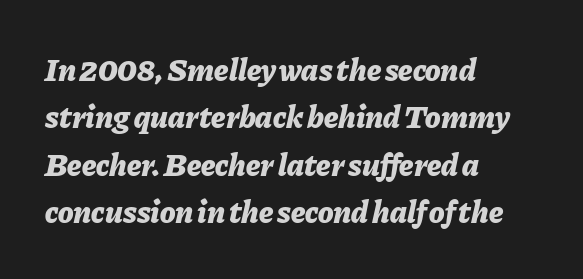
The image shows 32 px bold type, italic (leaning right); set left-aligned, normal line spacing (1.48x), normal letter spacing, not underlined; low stroke contrast and a medium x-height.
